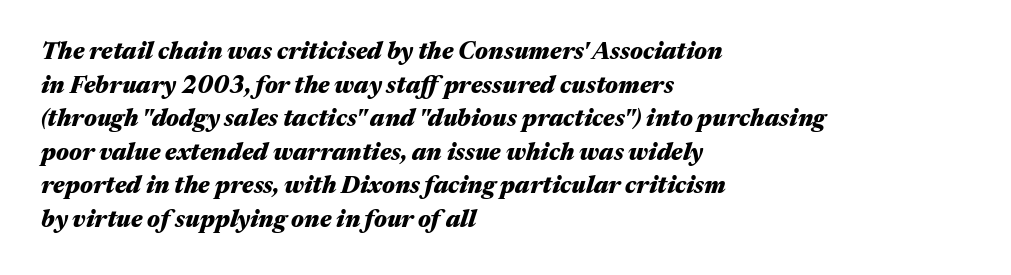
Q: Is the text bold? A: Yes.
Q: Is the text italic (slanted)? A: Yes, it leans right by about 17 degrees.
Q: Is the text underlined? A: No.
Q: How is the paragraph aligned? A: Left-aligned.
Q: Is the spacing between letters normal or unusually wide? A: Normal.
Q: Is the spacing between lines tight, normal or loose? A: Normal.
